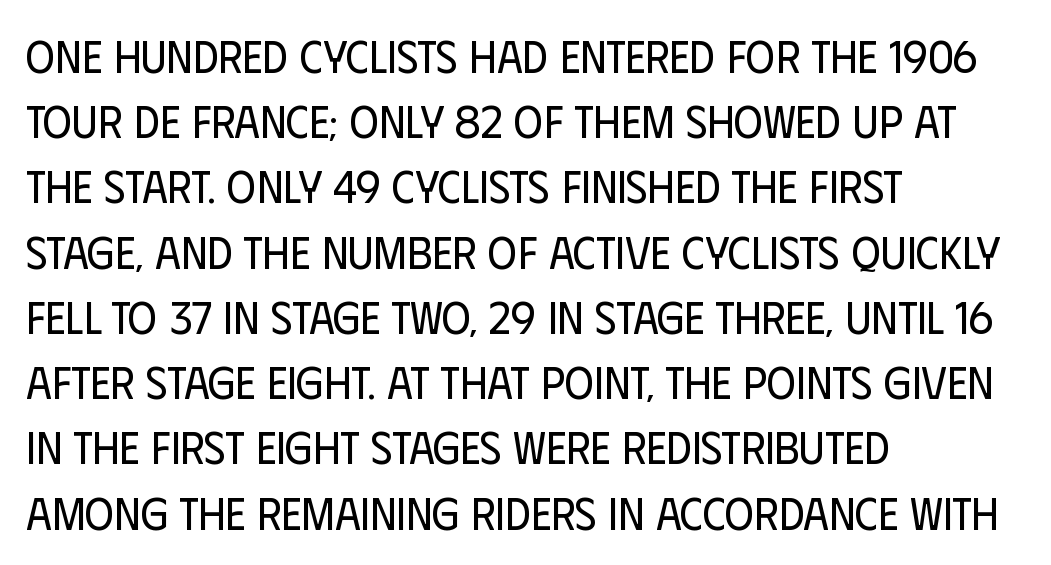
Q: Is the text bold? A: No.
Q: Is the text italic (slanted)? A: No, it is upright.
Q: Is the typeface a serif or a sans-serif typeface? A: Sans-serif.
Q: Is the text underlined? A: No.
Q: How is the paragraph aligned? A: Left-aligned.
Q: Is the spacing between letters normal or unusually wide? A: Normal.
Q: Is the spacing between lines tight, normal or loose? A: Normal.
Q: Width (condensed, normal, or wide)? A: Condensed.
Q: Stroke contrast? A: Low.
Q: x-height? A: Large.
Q: Monospaced? A: No.
